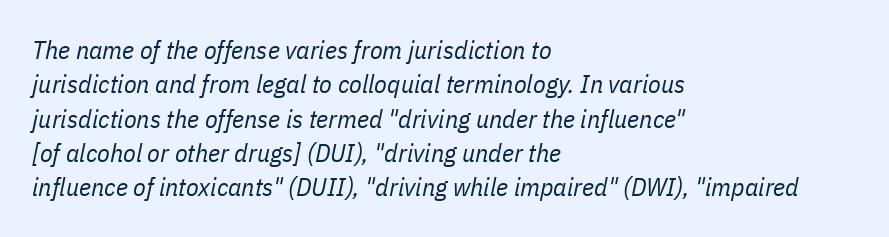
The image shows 26 px text type, italic (leaning right); set left-aligned, normal line spacing (1.32x), normal letter spacing, not underlined.
